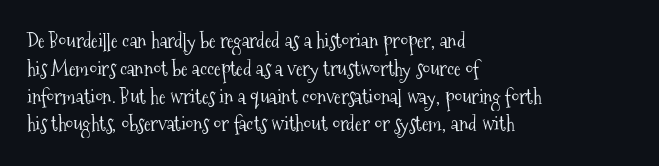
The image shows 20 px text type, upright; set left-aligned, normal line spacing (1.39x), normal letter spacing, not underlined.
